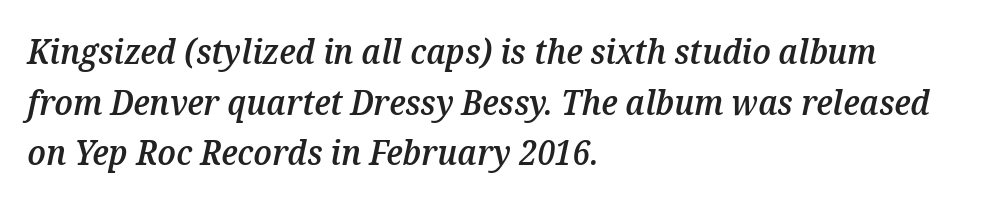
The image shows 34 px semibold type, italic (leaning right); set left-aligned, normal line spacing (1.49x), normal letter spacing, not underlined; medium stroke contrast and a medium x-height.
